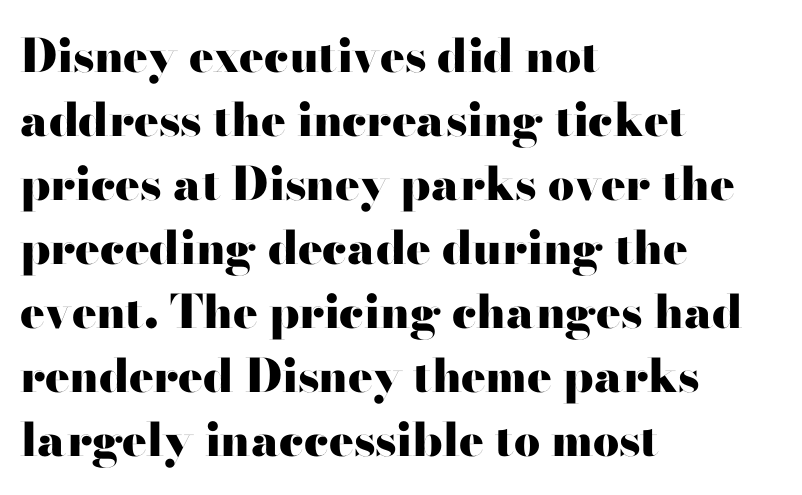
The image shows 46 px heavy, wide sans-serif type, upright; set left-aligned, normal line spacing (1.39x), normal letter spacing, not underlined; high stroke contrast and a small x-height.
